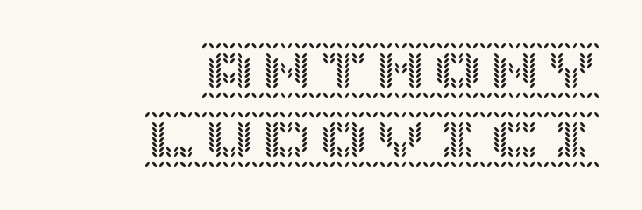
The image shows 57 px text type, upright; set right-aligned, line spacing 1.21x, normal letter spacing, not underlined; a large x-height.
